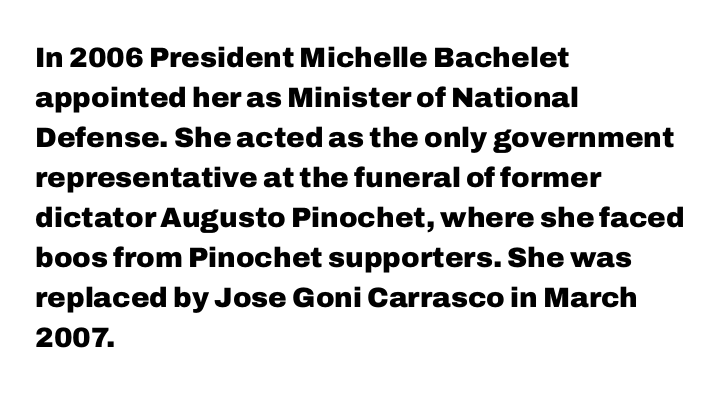
The image shows 28 px heavy sans-serif type, upright; set left-aligned, normal line spacing (1.43x), normal letter spacing, not underlined; low stroke contrast and a medium x-height.
